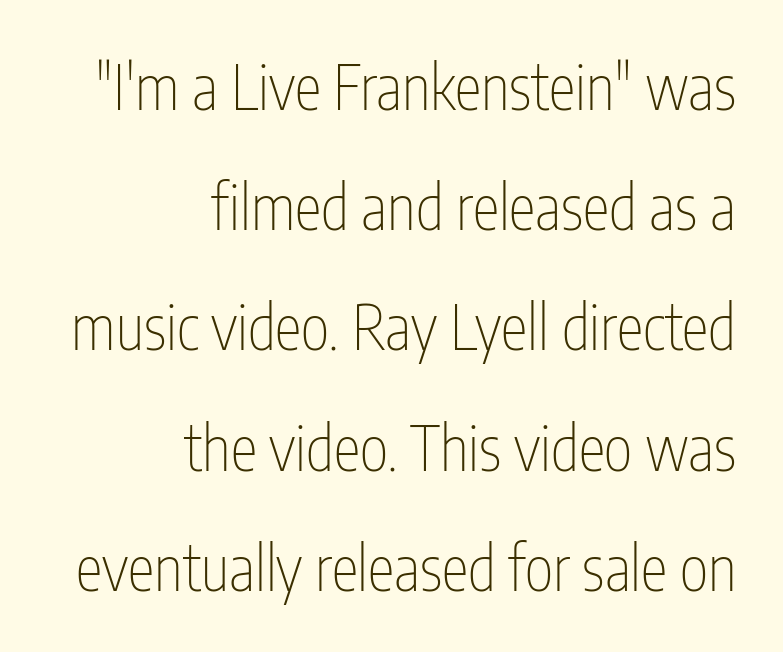
This sample uses a sans-serif face. Unbolded letterforms with no extra heft. The gaps between neighbouring characters are ordinary and unremarkable. If you drew a line through each stem, it would be perfectly vertical.
